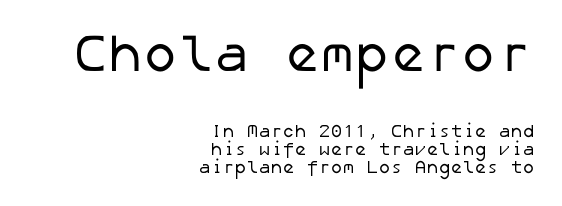
Q: Is the text bold? A: No.
Q: Is the typeface a serif or a sans-serif typeface? A: Sans-serif.
Q: Is the text underlined? A: No.
Q: How is the paragraph aligned? A: Right-aligned.
Q: Is the spacing between letters normal or unusually wide? A: Normal.
Q: Is the spacing between lines tight, normal or loose? A: Tight.
Q: Which block of text is set in a larger size, the first (top) or the second (bottom)? A: The first (top) one.
Q: Width (condensed, normal, or wide)? A: Normal.
Q: Stroke contrast? A: Low.
Q: x-height? A: Medium.
